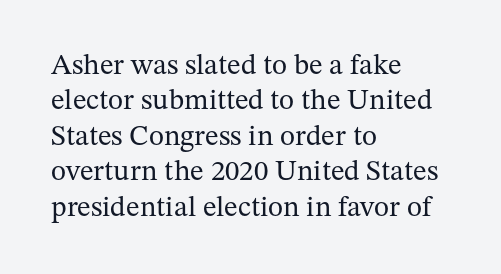
Q: Is the text bold? A: No.
Q: Is the text italic (slanted)? A: No, it is upright.
Q: Is the typeface a serif or a sans-serif typeface? A: Serif.
Q: Is the text underlined? A: No.
Q: How is the paragraph aligned? A: Left-aligned.
Q: Is the spacing between letters normal or unusually wide? A: Normal.
Q: Width (condensed, normal, or wide)? A: Normal.
Q: Stroke contrast? A: Medium.
Q: x-height? A: Medium.
Q: Monospaced? A: No.
